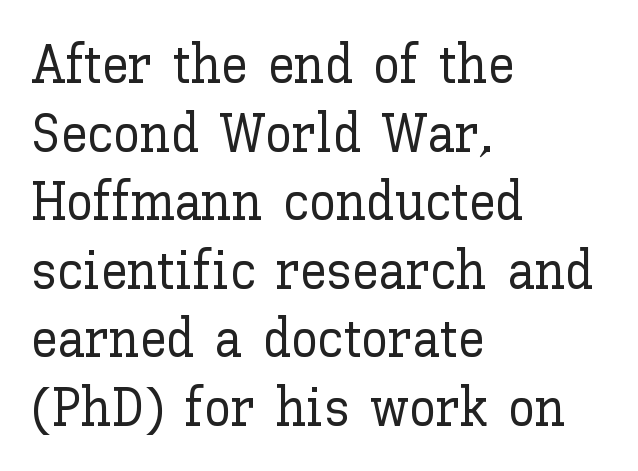
These lines were composed using upright roman letters. Standard letterfit; no display-style spreading of the glyphs. Teacher's note: observe the even left margin — that is flush-left alignment. Whoever set this chose a conventional vertical rhythm. The gap between lines stays unmarked. A typesetter would call this proportional, since set widths differ per character.
